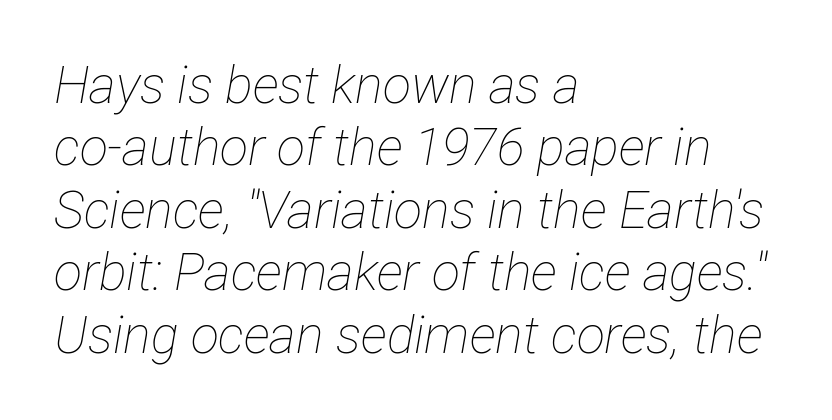
The image shows 52 px thin, condensed type, italic (leaning right); set left-aligned, line spacing 1.2x, normal letter spacing, not underlined; low stroke contrast and a medium x-height.
